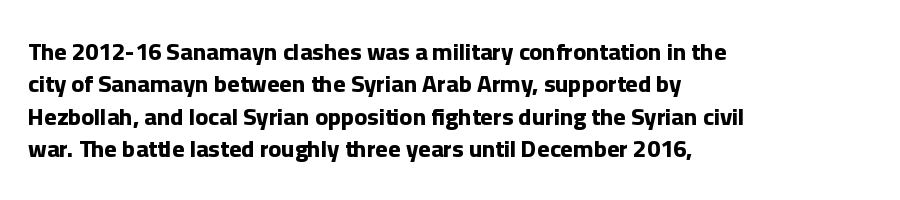
Whoever set this chose a conventional vertical rhythm. Emphasis by weight is at full strength: bold. The setting favours the left margin, as ordinary paragraphs usually do. Glance below the letters and you will spot only blank space. Rendered with straight, roman letterforms.
